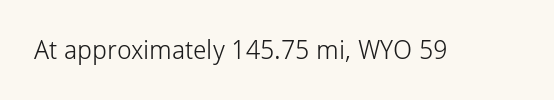
A roman cut, with each character standing at attention. Decoration check: the copy has no underline. The gaps between neighbouring characters are ordinary and unremarkable. Bold? No — there's no thickening of the strokes.
